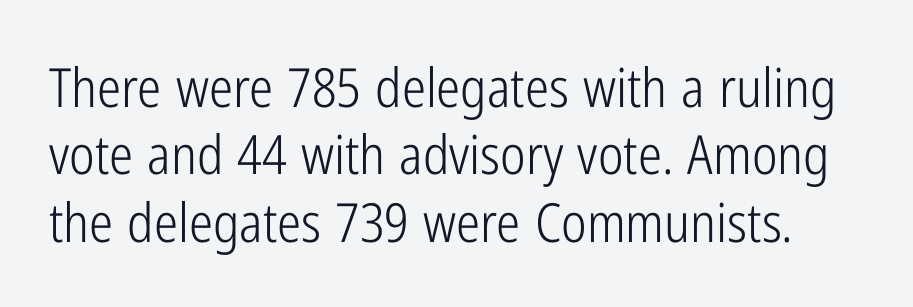
No letter is thick-stroked: the sample isn't bold. The space between consecutive lines is moderate. You could call the tracking neutral — neither tight nor loose. Check under the words: just untouched page. Upright lettering throughout. Type style note: lacks serifs.
